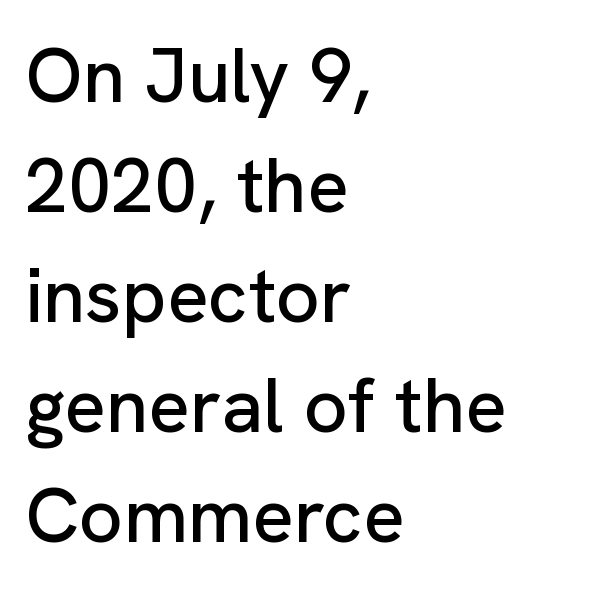
The image shows 77 px sans-serif type, upright; set left-aligned, normal line spacing (1.43x), normal letter spacing, not underlined; low stroke contrast and a medium x-height.
